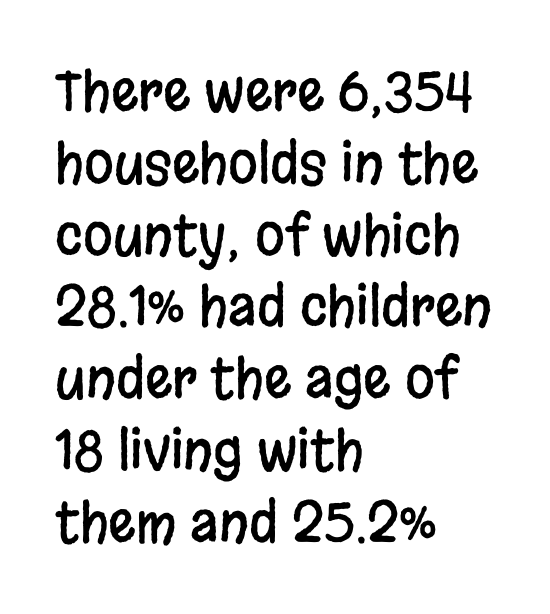
The string is rendered with underlining switched off. Baseline-to-baseline distance is the conventional proportion of letter height. Inter-character spacing is left at the font's built-in metrics. Short and long lines alike share a common starting point at left. Looks like regular typesetting: each glyph gets only the width it needs. Serifs: no, the terminals of the letterforms are clean.
